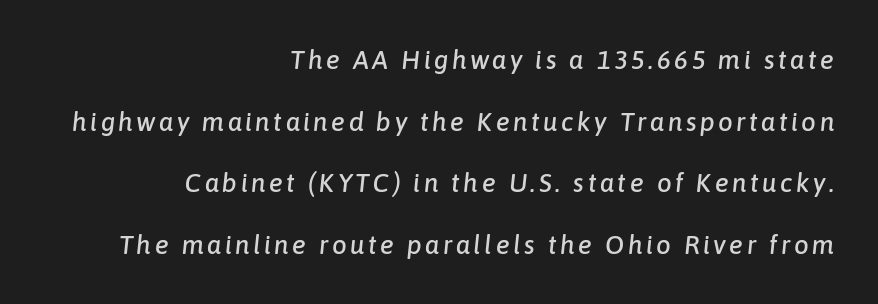
{"italic": "yes", "lean": "right", "slant_degrees": 6, "underline": "no", "align": "right", "line_spacing": "loose", "line_spacing_ratio": 2.37, "glyph_px": 26}
